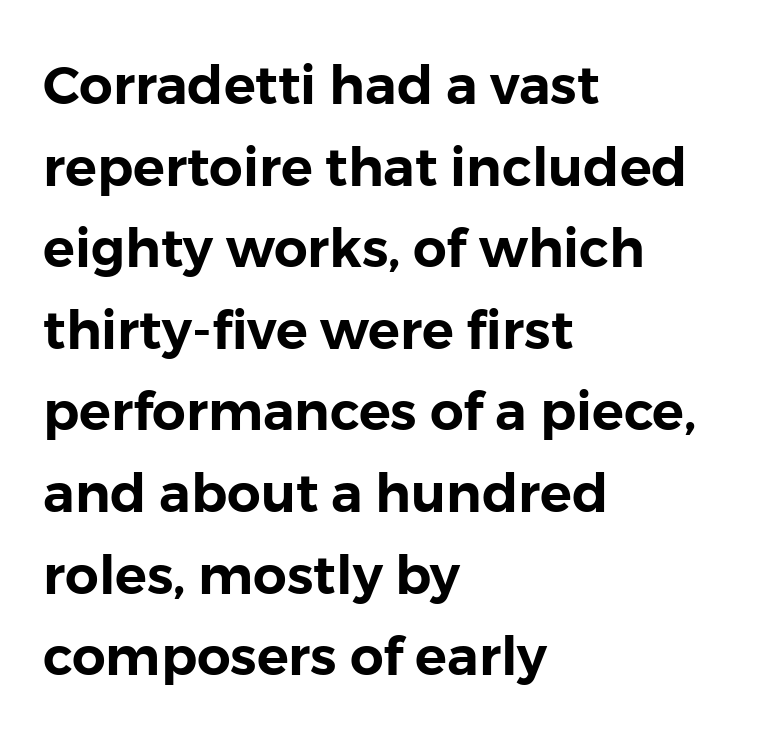
The glyphs in this specimen are sans serif. The block of text has a typical density, with ordinary space between rows. Left-aligned paragraph, ragged on the right. Bare-footed words on every line. The letters sit at their default tracking, neither squeezed nor spread.
